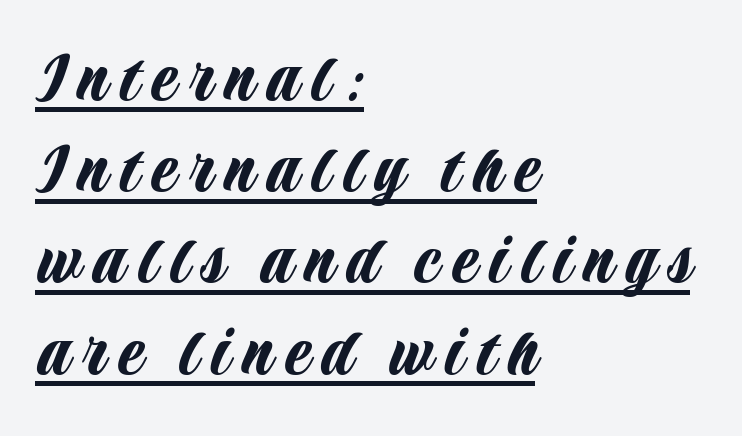
Unlike a traditional serif, this face leaves its strokes unadorned. Looks like someone drew a line under every word here. Short and long lines alike share a common starting point at left. These lines are rendered in a variable-pitch font.
